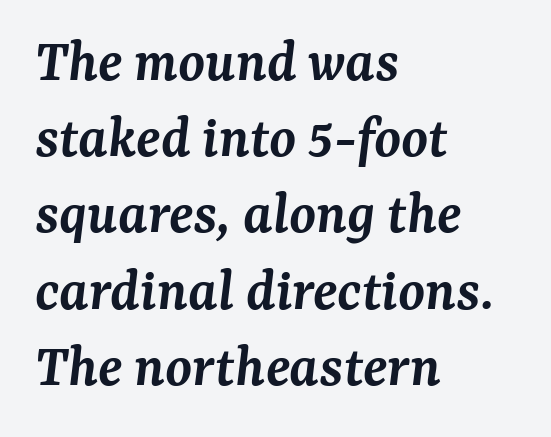
Q: Is the text bold? A: Semi-bold.
Q: Is the text italic (slanted)? A: Yes, it leans right by about 7 degrees.
Q: Is the typeface a serif or a sans-serif typeface? A: Serif.
Q: Is the text underlined? A: No.
Q: How is the paragraph aligned? A: Left-aligned.
Q: Is the spacing between letters normal or unusually wide? A: Normal.
Q: Is the spacing between lines tight, normal or loose? A: Normal.
Q: Width (condensed, normal, or wide)? A: Normal.
Q: Stroke contrast? A: Medium.
Q: x-height? A: Medium.
Q: Monospaced? A: No.
